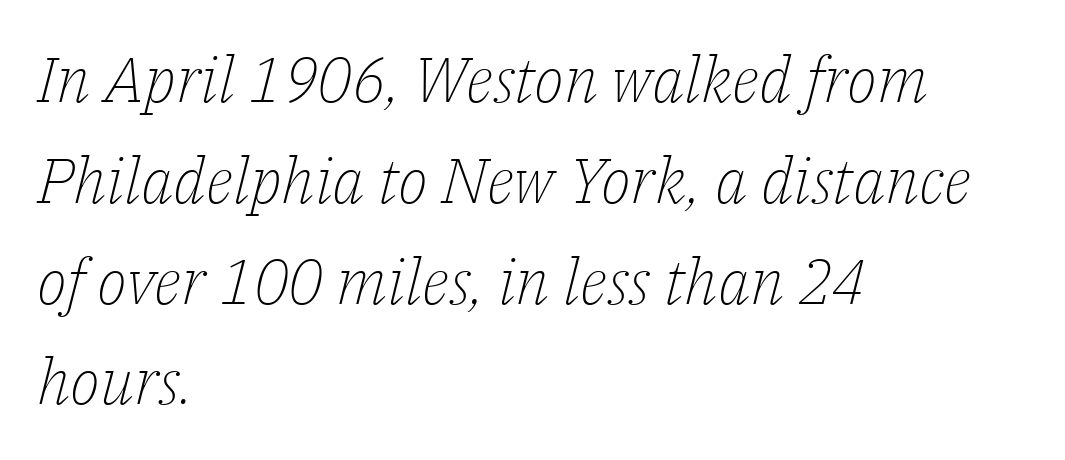
{"serif": "yes", "italic": "yes", "lean": "right", "slant_degrees": 14, "bold": "no", "weight": "light", "width": "normal", "stroke_contrast": "low", "x_height": "medium", "monospaced": "no", "underline": "no", "align": "left", "line_spacing": "normal", "line_spacing_ratio": 1.6, "letter_spacing": "normal", "letter_spacing_em": 0.0, "glyph_px": 63}
